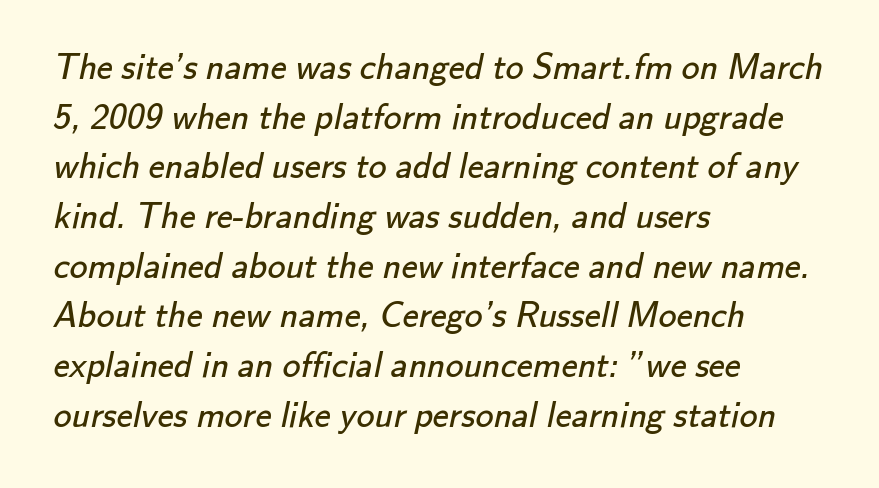
The image shows 36 px regular-weight sans-serif type; set left-aligned, normal line spacing (1.38x), normal letter spacing, not underlined; low stroke contrast and a small x-height.
